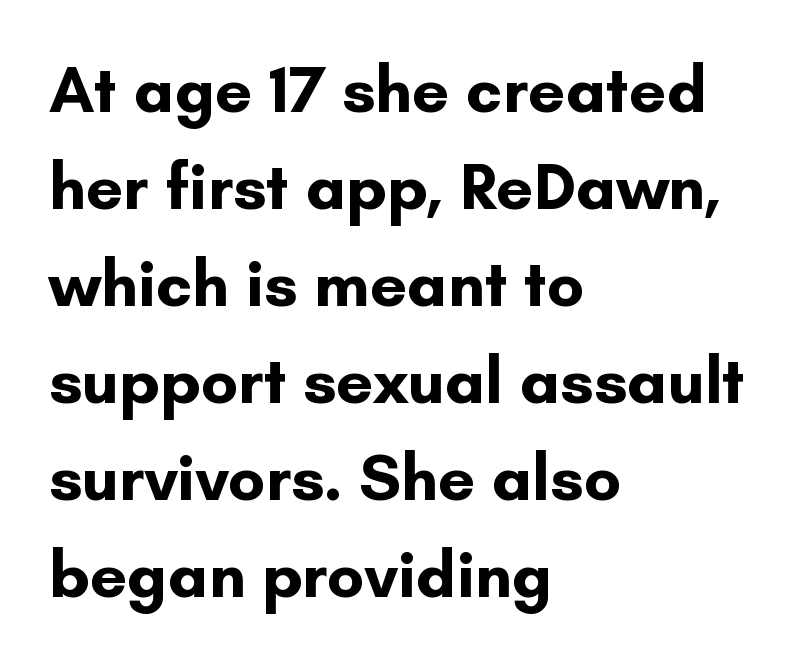
{"serif": "no", "italic": "no", "bold": "yes", "weight": "bold", "width": "normal", "stroke_contrast": "low", "x_height": "small", "monospaced": "no", "underline": "no", "align": "left", "line_spacing": "normal", "line_spacing_ratio": 1.47, "letter_spacing": "normal", "letter_spacing_em": 0.0, "glyph_px": 66}
